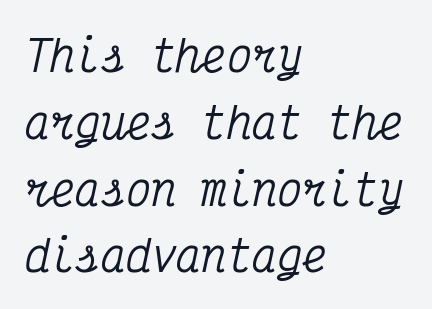
The tracking reads as untouched default to a designer's eye. Italic: yes, the glyphs are oblique. Leftover space on each line is placed entirely after the last word. Beneath every word, the page is bare. How would I describe the line gaps? Plain and ordinary. A serif font was chosen for this passage.
